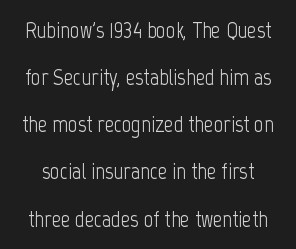
{"italic": "no", "bold": "no", "underline": "no", "line_spacing": "loose", "line_spacing_ratio": 2.05, "letter_spacing": "normal", "letter_spacing_em": 0.0, "glyph_px": 23}
